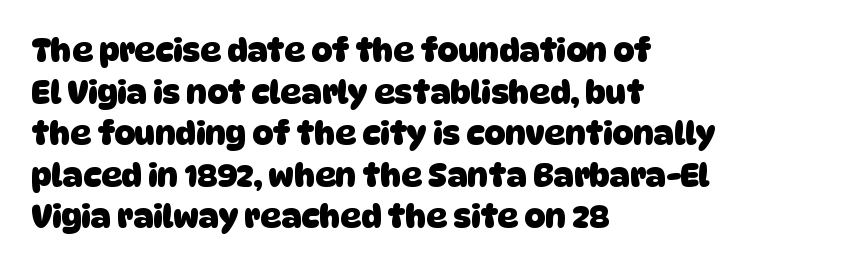
{"serif": "no", "bold": "yes", "weight": "heavy", "width": "normal", "stroke_contrast": "low", "x_height": "large", "monospaced": "no", "underline": "no", "align": "left", "line_spacing": "normal", "line_spacing_ratio": 1.3, "letter_spacing": "normal", "letter_spacing_em": 0.0, "glyph_px": 32}
